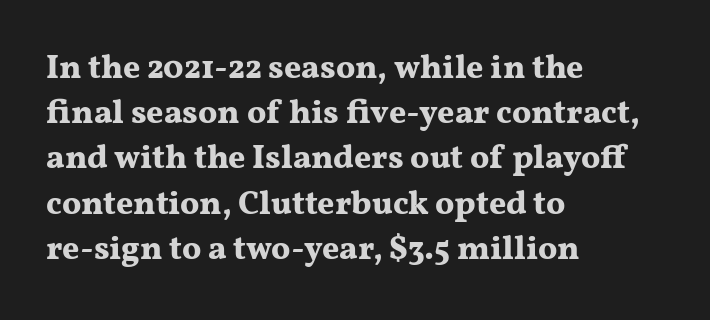
{"serif": "yes", "italic": "no", "bold": "yes", "weight": "bold", "width": "wide", "stroke_contrast": "medium", "x_height": "medium", "monospaced": "no", "underline": "no", "align": "left", "line_spacing": "normal", "line_spacing_ratio": 1.37, "letter_spacing": "normal", "letter_spacing_em": 0.0, "glyph_px": 33}
